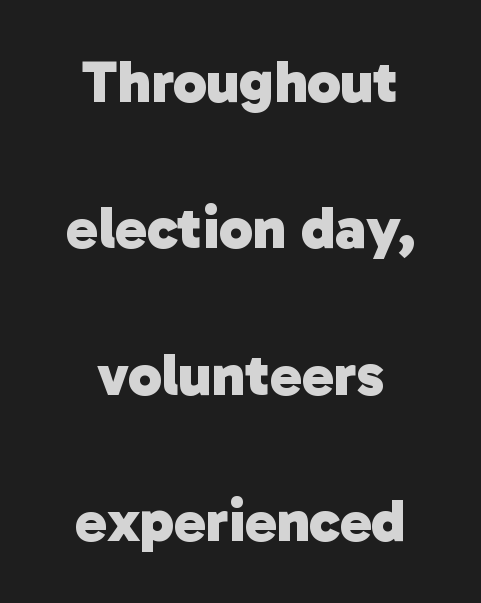
The image shows 60 px heavy sans-serif type; set centered, loose line spacing (2.44x), normal letter spacing, not underlined; low stroke contrast and a medium x-height.
